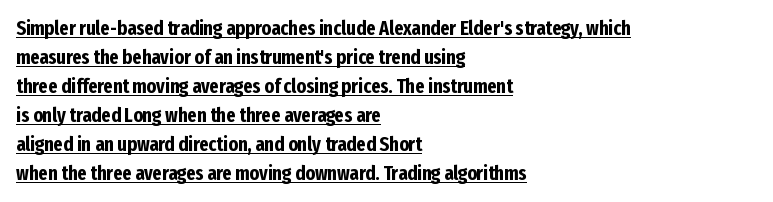
Students, note that the glyphs here touch the page at normal intervals. The rows are spaced the way most documents space them. Heavy-handed strokes throughout: this text is bold. These lines are set flush left with a ragged right edge.
